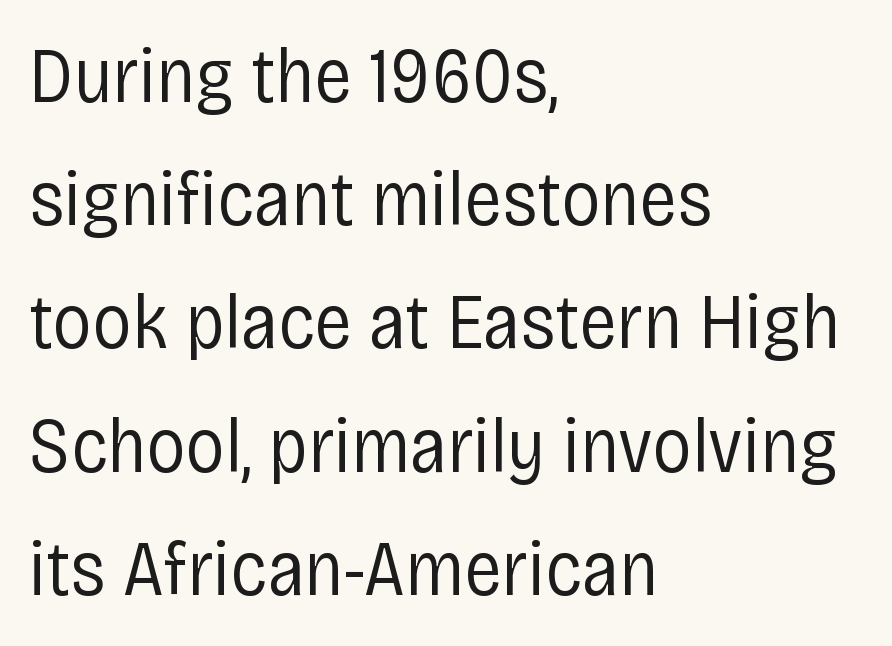
All the whitespace from short lines collects on the right. Here the designer chose a conventional face with non-uniform glyph widths. The letters sit at their default tracking, neither squeezed nor spread. Every stem runs plumb, perpendicular to the baseline.
